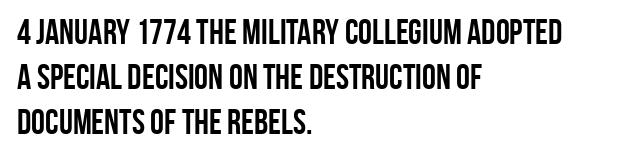
The image shows 35 px semibold, condensed sans-serif type, upright; set left-aligned, normal line spacing (1.28x), normal letter spacing, not underlined; low stroke contrast and a large x-height.
